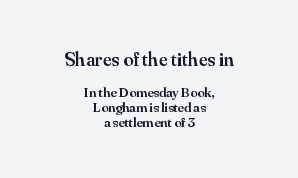
Q: Is the text bold? A: Semi-bold.
Q: Is the text italic (slanted)? A: No, it is upright.
Q: Is the text underlined? A: No.
Q: How is the paragraph aligned? A: Centered.
Q: Is the spacing between letters normal or unusually wide? A: Normal.
Q: Is the spacing between lines tight, normal or loose? A: Tight.
Q: Which block of text is set in a larger size, the first (top) or the second (bottom)? A: The first (top) one.
